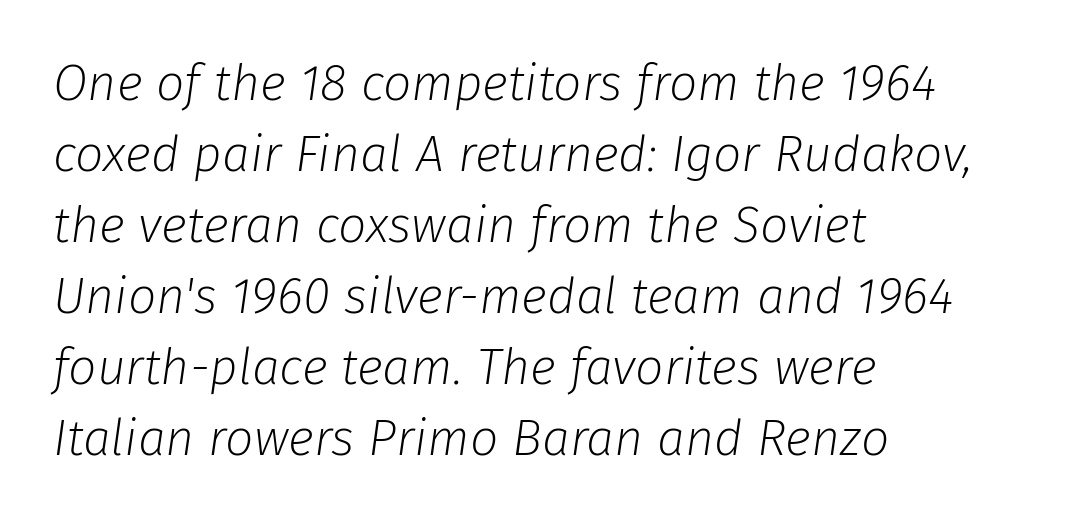
{"italic": "yes", "lean": "right", "slant_degrees": 8, "bold": "no", "weight": "light", "width": "normal", "stroke_contrast": "low", "x_height": "medium", "monospaced": "no", "underline": "no", "align": "left", "line_spacing": "normal", "line_spacing_ratio": 1.42, "letter_spacing": "normal", "letter_spacing_em": 0.0, "glyph_px": 50}
